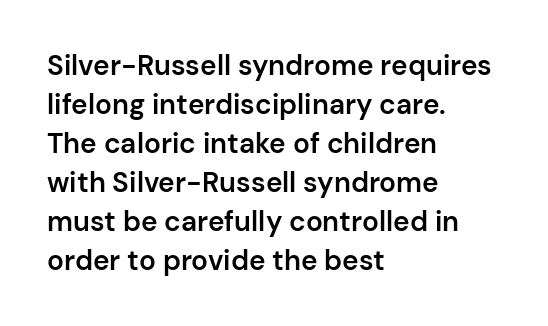
Q: Is the text bold? A: Semi-bold.
Q: Is the text italic (slanted)? A: No, it is upright.
Q: Is the typeface a serif or a sans-serif typeface? A: Sans-serif.
Q: Is the text underlined? A: No.
Q: How is the paragraph aligned? A: Left-aligned.
Q: Is the spacing between letters normal or unusually wide? A: Normal.
Q: Is the spacing between lines tight, normal or loose? A: Normal.
Q: Width (condensed, normal, or wide)? A: Normal.
Q: Stroke contrast? A: Low.
Q: x-height? A: Medium.
Q: Monospaced? A: No.
